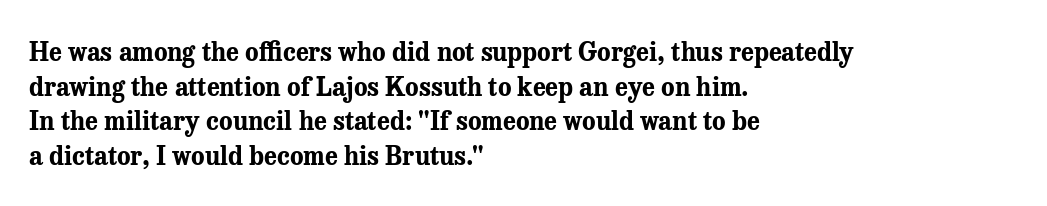
The type sits square on the baseline with zero lean. Summary of weight: heavy, a full bold. Rule under the text: the space is simply empty. Is the letter spacing exaggerated? No — it looks like the ordinary default.
